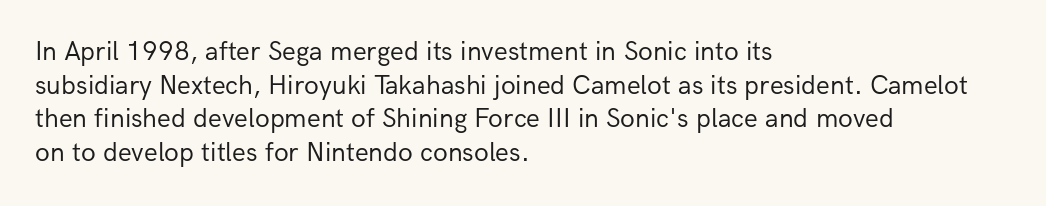
Whoever set this chose a conventional vertical rhythm. Each stroke keeps to a modest, everyday thickness or less. Is there any slant? The stems are plumb. Any mark beneath the type? The region is blank. Horizontal alignment here is leftward, the default for most running prose.
